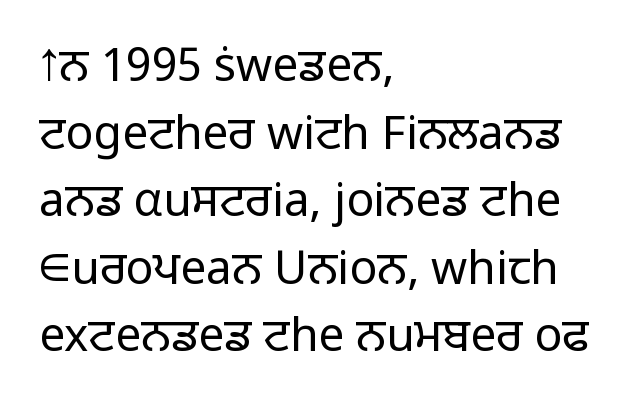
Q: Is the text bold? A: No.
Q: Is the text italic (slanted)? A: No, it is upright.
Q: Is the typeface a serif or a sans-serif typeface? A: Sans-serif.
Q: Is the text underlined? A: No.
Q: How is the paragraph aligned? A: Left-aligned.
Q: Is the spacing between letters normal or unusually wide? A: Normal.
Q: Is the spacing between lines tight, normal or loose? A: Normal.
Q: Width (condensed, normal, or wide)? A: Normal.
Q: Stroke contrast? A: Low.
Q: x-height? A: Medium.
Q: Monospaced? A: No.
